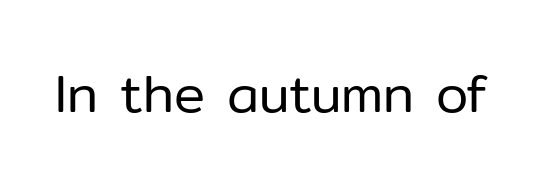
{"serif": "no", "italic": "no", "bold": "no", "weight": "regular", "width": "normal", "stroke_contrast": "low", "x_height": "medium", "monospaced": "no", "underline": "no", "letter_spacing": "normal", "letter_spacing_em": 0.0, "glyph_px": 52}
